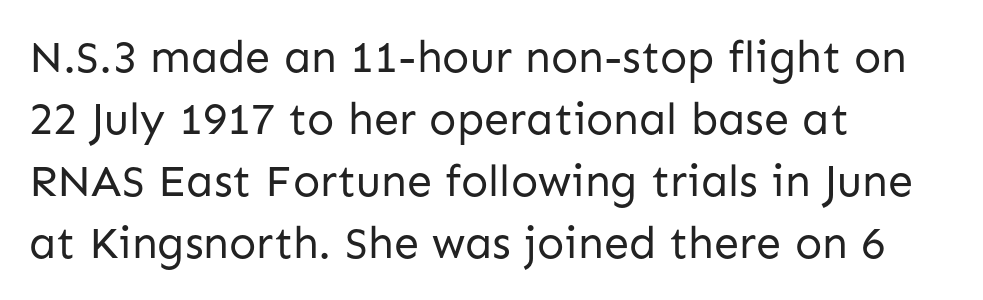
The image shows 45 px regular-weight sans-serif type, upright; set left-aligned, normal line spacing (1.38x), normal letter spacing, not underlined; low stroke contrast and a medium x-height.
